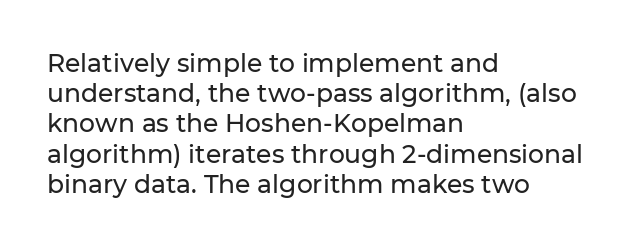
The image shows 25 px text type, upright; set left-aligned, line spacing 1.21x, normal letter spacing, not underlined.
